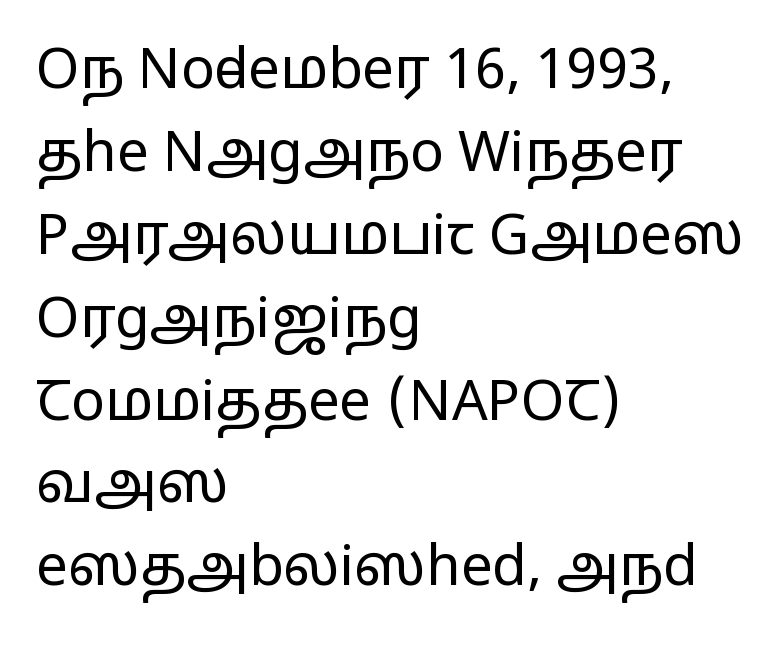
The image shows 56 px regular-weight, wide sans-serif type, upright; set left-aligned, normal line spacing (1.48x), normal letter spacing, not underlined; low stroke contrast and a medium x-height.
